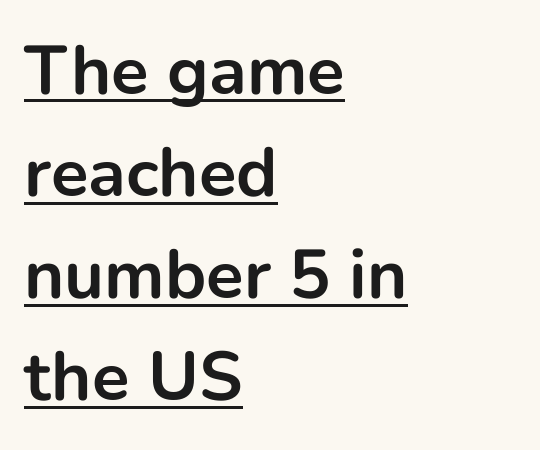
Q: Is the text bold? A: Yes.
Q: Is the text italic (slanted)? A: No, it is upright.
Q: Is the typeface a serif or a sans-serif typeface? A: Sans-serif.
Q: Is the text underlined? A: Yes.
Q: How is the paragraph aligned? A: Left-aligned.
Q: Is the spacing between letters normal or unusually wide? A: Normal.
Q: Is the spacing between lines tight, normal or loose? A: Normal.
Q: Width (condensed, normal, or wide)? A: Normal.
Q: Stroke contrast? A: Low.
Q: x-height? A: Medium.
Q: Monospaced? A: No.
